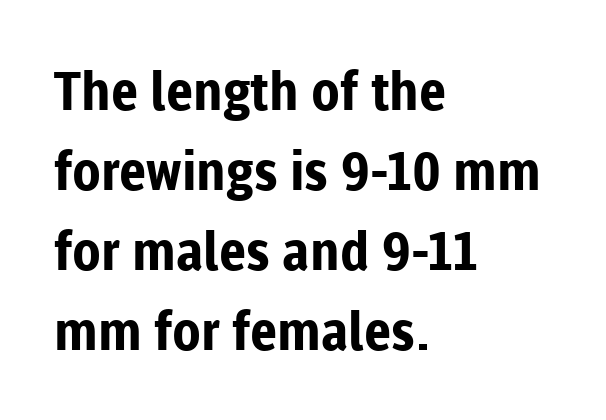
Q: Is the text bold? A: Yes.
Q: Is the text italic (slanted)? A: No, it is upright.
Q: Is the typeface a serif or a sans-serif typeface? A: Sans-serif.
Q: Is the text underlined? A: No.
Q: How is the paragraph aligned? A: Left-aligned.
Q: Is the spacing between letters normal or unusually wide? A: Normal.
Q: Is the spacing between lines tight, normal or loose? A: Normal.
Q: Width (condensed, normal, or wide)? A: Normal.
Q: Stroke contrast? A: Low.
Q: x-height? A: Medium.
Q: Monospaced? A: No.
